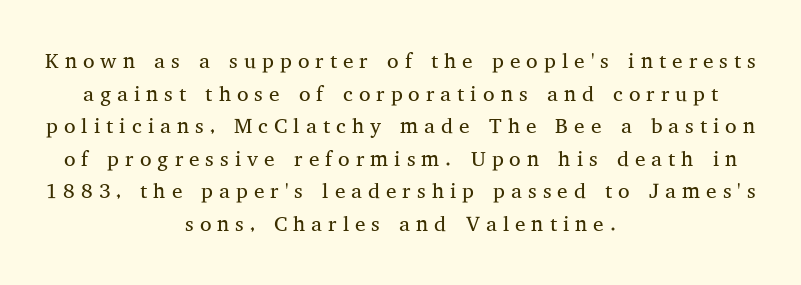
The image shows 21 px text type, upright; set centered, normal line spacing (1.55x), unusually wide letter spacing (+0.29 em), not underlined.
